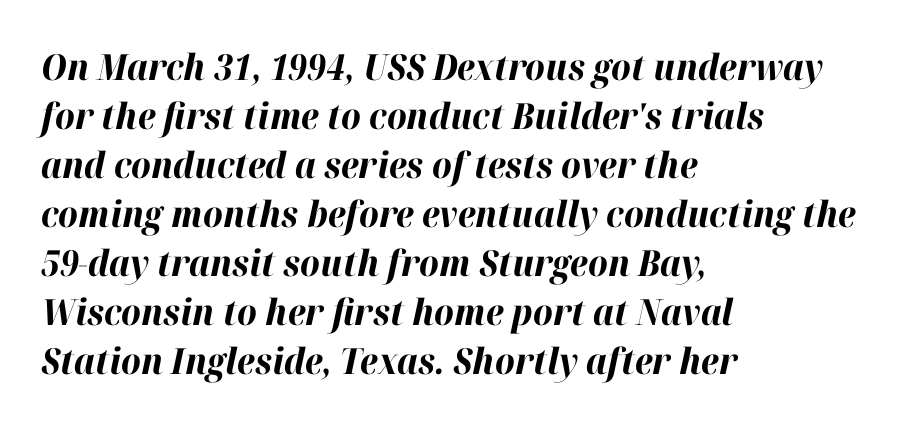
Strong, thick strokes mark this as bold type. These lines keep a tight, regular rhythm from letter to letter. The letters advance in unequal steps, a hallmark of proportional type. The text block is weighted toward the left margin, trailing off unevenly rightward.
